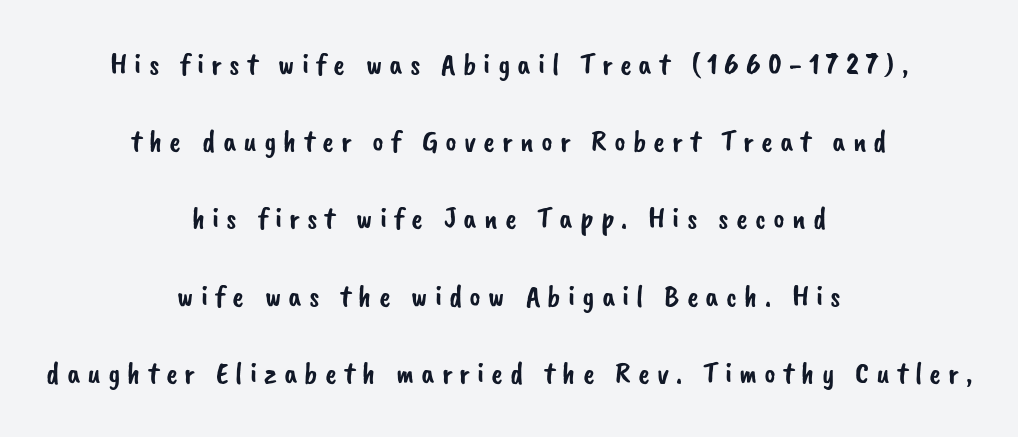
{"serif": "no", "width": "normal", "stroke_contrast": "low", "x_height": "small", "monospaced": "no", "underline": "no", "align": "center", "line_spacing": "loose", "line_spacing_ratio": 2.49, "letter_spacing": "wide", "letter_spacing_em": 0.23, "glyph_px": 31}
